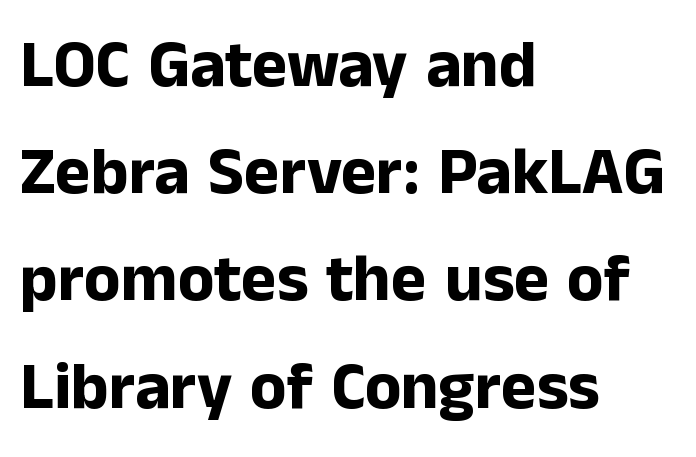
{"serif": "no", "italic": "no", "bold": "yes", "weight": "bold", "width": "normal", "stroke_contrast": "low", "x_height": "medium", "monospaced": "no", "underline": "no", "align": "left", "line_spacing": "normal", "line_spacing_ratio": 1.6, "letter_spacing": "normal", "letter_spacing_em": 0.0, "glyph_px": 67}
